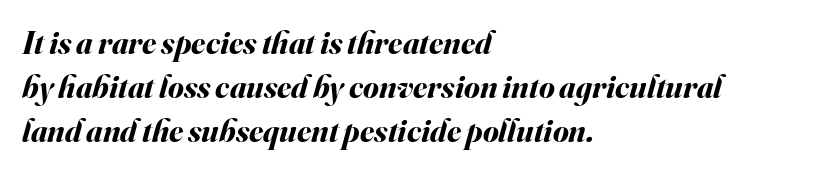
{"italic": "yes", "lean": "right", "slant_degrees": 16, "bold": "yes", "weight": "bold", "width": "normal", "stroke_contrast": "medium", "x_height": "small", "monospaced": "no", "underline": "no", "align": "left", "line_spacing": "normal", "line_spacing_ratio": 1.38, "letter_spacing": "normal", "letter_spacing_em": 0.0, "glyph_px": 32}
